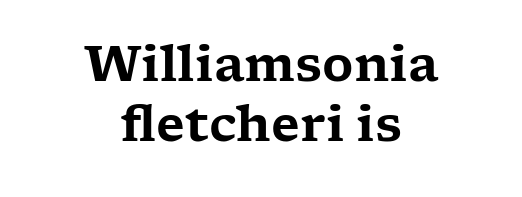
Reading down the block, each line starts at a different indent, mirrored at its end. The passage shown is typed in a proportional face where columns would drift. Honestly, there is no underline to notice here at all. Glyph-to-glyph distance matches everyday printed text. Classification — serif. These lines were composed using upright roman letters.
